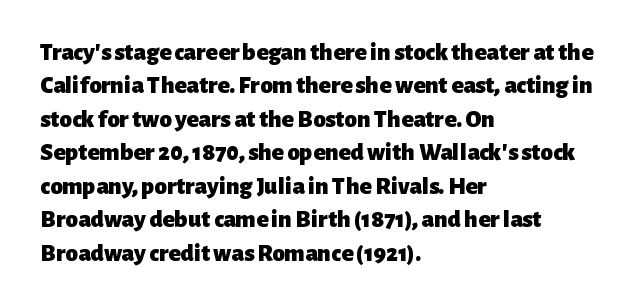
Notice how the passage keeps a crisp vertical edge on the left only. Ordinary non-slanted type is in use. This sample uses plain, unmodified letter spacing. Strong, thick strokes mark this as bold type. Normally led — the rows are evenly, conventionally spaced.
